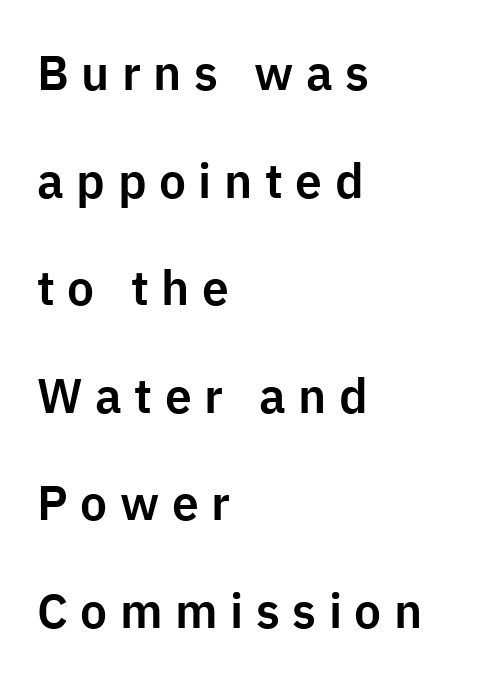
These lines are rendered in a variable-pitch font. Is the letter spacing exaggerated? Yes — the characters are pushed far apart. Nothing sits at the stroke ends, so this counts as sans-serif. Visually the block forms a straight wall on the left and a jagged coastline on the right. Every character sits straight up, as roman type does.
